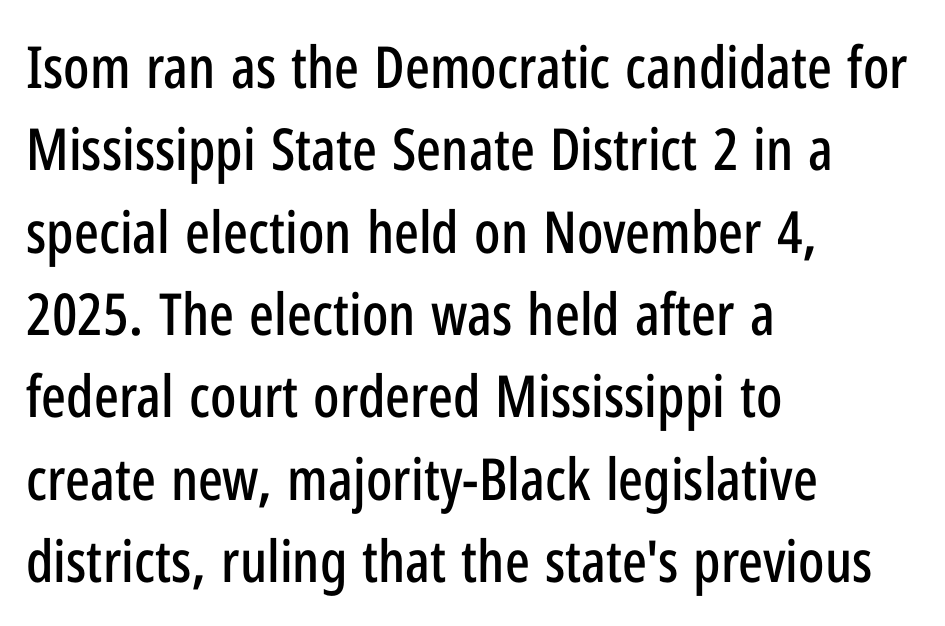
The compositor pushed each line to the left boundary. Note the varied advance widths — an 'i' is clearly narrower than an 'm'. Caption: standard tracking, unaltered. Is there much room between lines? A standard amount, neither cramped nor airy.
